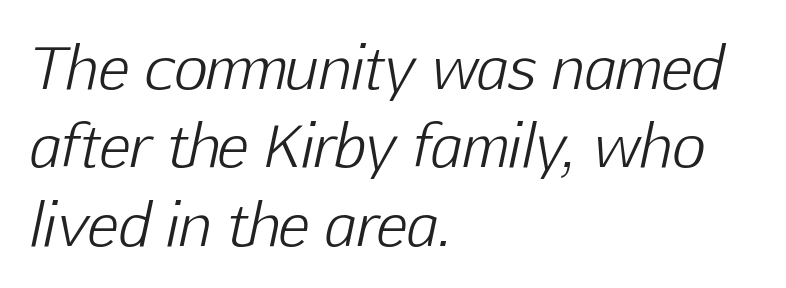
The image shows 58 px light type, italic (leaning right); set left-aligned, normal line spacing (1.35x), normal letter spacing, not underlined; low stroke contrast and a medium x-height.
